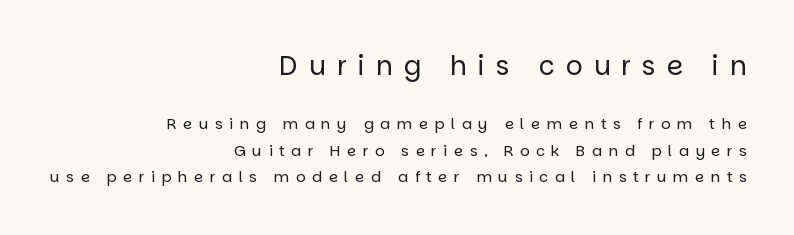
Q: Is the text bold? A: No.
Q: Is the text italic (slanted)? A: No, it is upright.
Q: Is the text underlined? A: No.
Q: How is the paragraph aligned? A: Right-aligned.
Q: Is the spacing between letters normal or unusually wide? A: Unusually wide.
Q: Which block of text is set in a larger size, the first (top) or the second (bottom)? A: The first (top) one.
